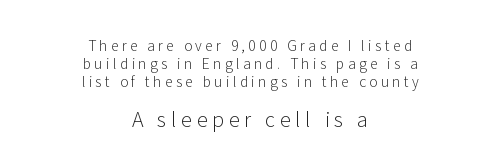
The image shows 20 px text type, upright; set centered, normal line spacing (1.27x), unusually wide letter spacing (+0.24 em), not underlined; the second (bottom) block is 1.43x larger.
